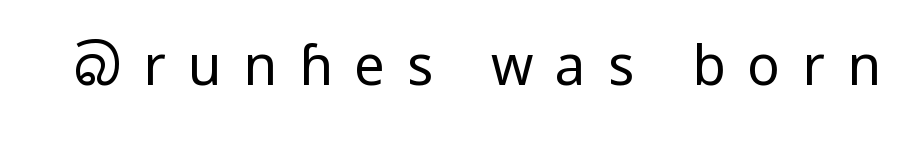
{"serif": "no", "italic": "no", "bold": "no", "weight": "regular", "width": "condensed", "stroke_contrast": "low", "underline": "no", "letter_spacing": "wide", "letter_spacing_em": 0.41, "glyph_px": 54}
